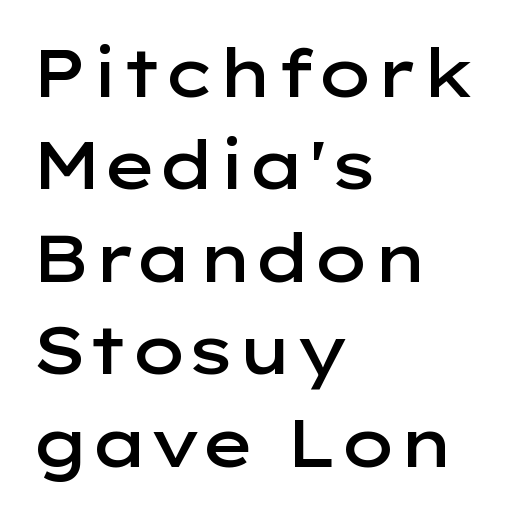
Q: Is the text bold? A: Semi-bold.
Q: Is the text italic (slanted)? A: No, it is upright.
Q: Is the typeface a serif or a sans-serif typeface? A: Sans-serif.
Q: Is the text underlined? A: No.
Q: How is the paragraph aligned? A: Left-aligned.
Q: Is the spacing between letters normal or unusually wide? A: Normal.
Q: Is the spacing between lines tight, normal or loose? A: Normal.
Q: Width (condensed, normal, or wide)? A: Wide.
Q: Stroke contrast? A: Low.
Q: x-height? A: Medium.
Q: Monospaced? A: No.
